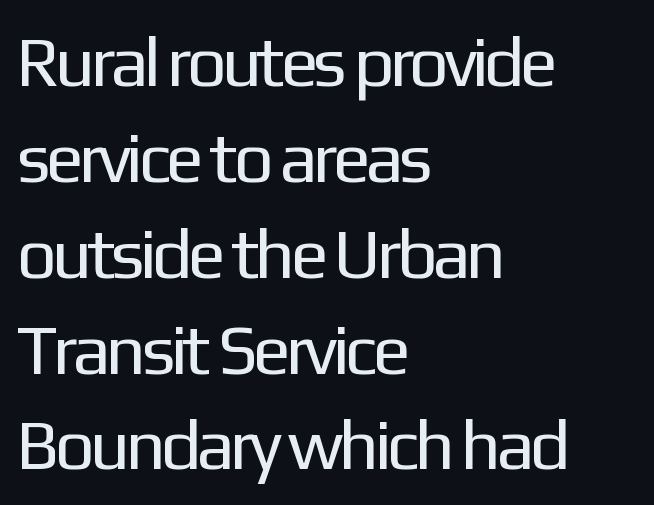
You can tell it's not italic because the verticals are truly vertical. Check where the strokes stop: nothing finishes them off — pure sans. Does extra space separate the letters? No, they use regular spacing. Casual observation: everything's shoved over to the left.
